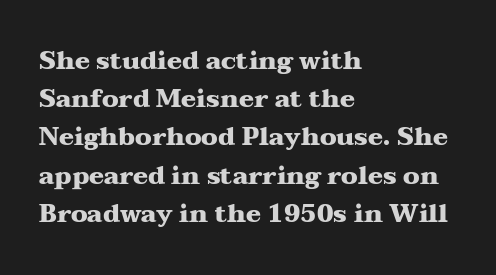
Lines of text with bare space underneath. Quick note: interline space is typical. The line texture is even and compact thanks to regular tracking. The letters stand straight up with perfectly vertical stems. I'd describe the lettering as bold — thick and assertive.
